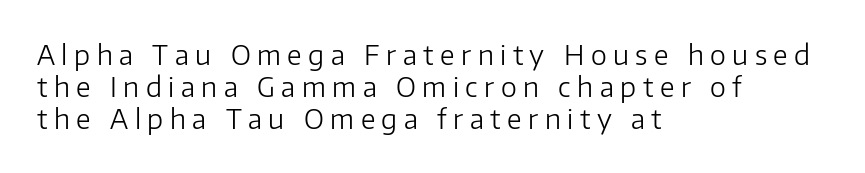
Substantial extra tracking has been applied to these lines. The passage shown is not underscored anywhere. No letter is thick-stroked: the sample isn't bold. Horizontally, the lines are justified to the leading edge only. Rendered with straight, roman letterforms.
